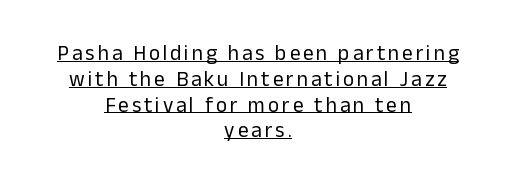
This rendering features underlined lettering. You can tell it's not italic because the verticals are truly vertical. Stem width sits at or under what a default text font uses. Every row of glyphs is offset so its center matches the block's center.
